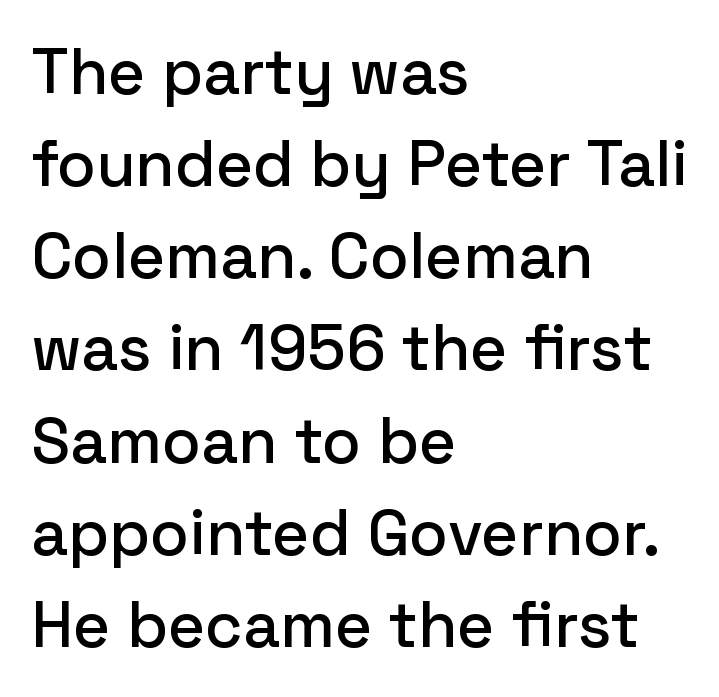
The image shows 64 px sans-serif type, upright; set left-aligned, normal line spacing (1.44x), normal letter spacing, not underlined; low stroke contrast and a medium x-height.
